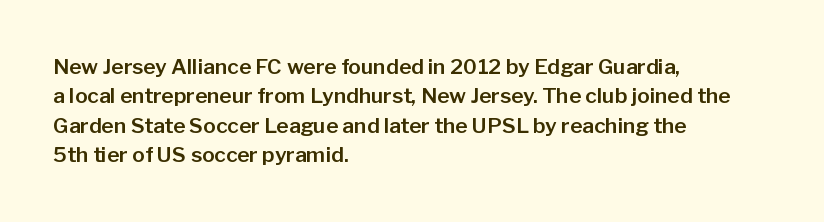
If you drew a ruler down the left edge, every line would touch it. The foot of each line stays bare and open. What's the leading like? Ordinary, nothing unusual. The axis of the letterforms is exactly vertical. Observe the ordinary spacing: letters are neighbours, not strangers.
